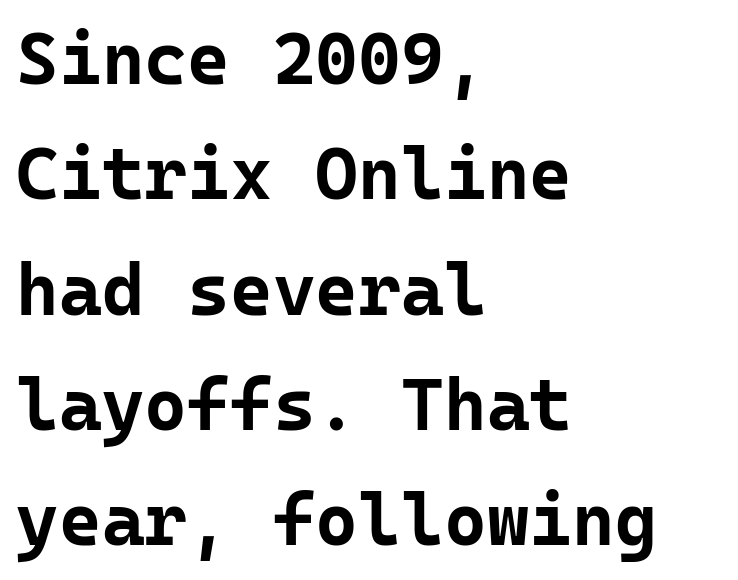
The image shows 73 px bold sans-serif type, upright, monospaced; set left-aligned, normal line spacing (1.58x), normal letter spacing, not underlined; low stroke contrast and a medium x-height.
